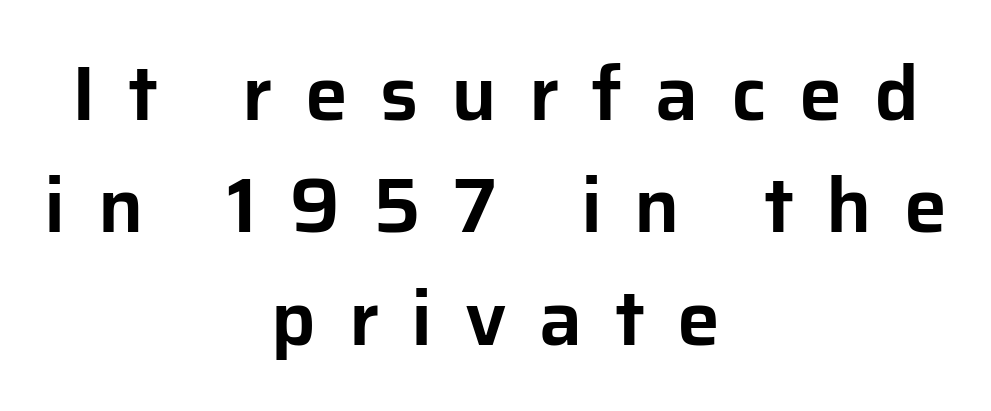
Q: Is the text italic (slanted)? A: No, it is upright.
Q: Is the typeface a serif or a sans-serif typeface? A: Sans-serif.
Q: Is the text underlined? A: No.
Q: How is the paragraph aligned? A: Centered.
Q: Is the spacing between letters normal or unusually wide? A: Unusually wide.
Q: Is the spacing between lines tight, normal or loose? A: Normal.
Q: Width (condensed, normal, or wide)? A: Normal.
Q: Stroke contrast? A: Low.
Q: x-height? A: Medium.
Q: Monospaced? A: No.
